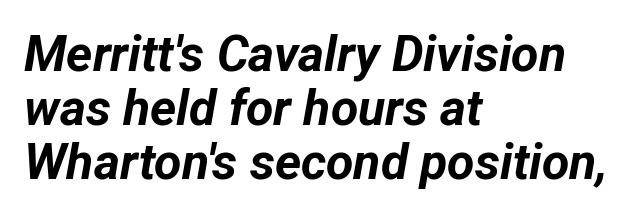
The font is running at its bold setting. Would a proofreader flag this as italicized? Yes. Each word holds together tightly as a unit, with standard inter-letter gaps. Here the designer chose a conventional face with non-uniform glyph widths. A classic flush-left, rag-right setting is used for this passage. Compared with typical paragraphs, the rows here are closer together.
